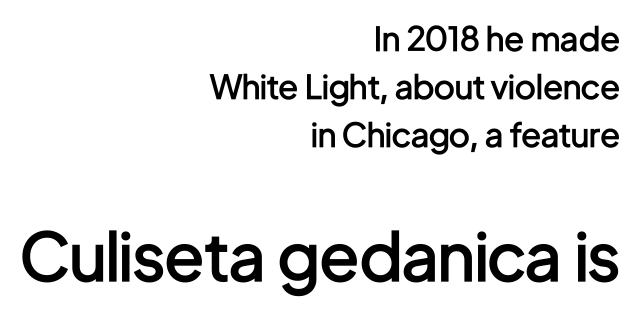
Q: Is the text bold? A: Semi-bold.
Q: Is the text italic (slanted)? A: No, it is upright.
Q: Is the typeface a serif or a sans-serif typeface? A: Sans-serif.
Q: Is the text underlined? A: No.
Q: How is the paragraph aligned? A: Right-aligned.
Q: Is the spacing between letters normal or unusually wide? A: Normal.
Q: Is the spacing between lines tight, normal or loose? A: Normal.
Q: Which block of text is set in a larger size, the first (top) or the second (bottom)? A: The second (bottom) one.
Q: Width (condensed, normal, or wide)? A: Condensed.
Q: Stroke contrast? A: Low.
Q: x-height? A: Medium.
Q: Monospaced? A: No.
